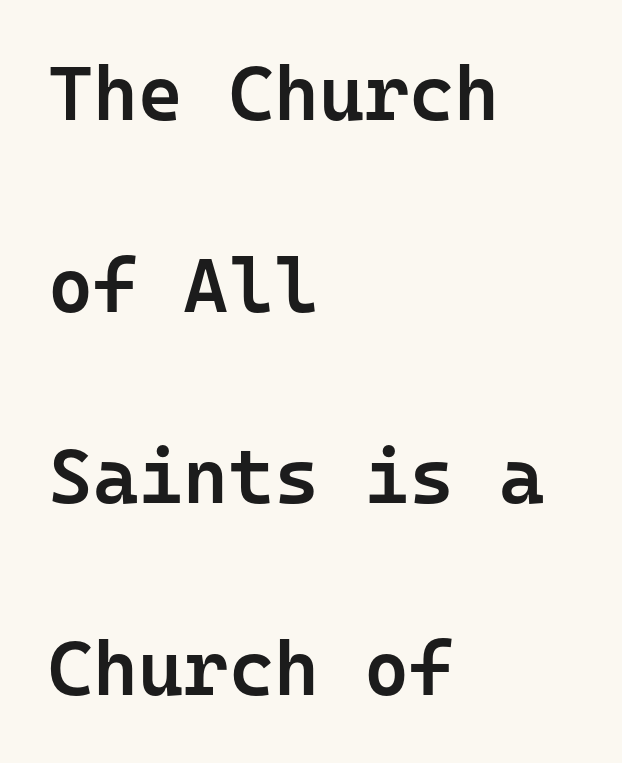
The image shows 77 px semibold sans-serif type, upright, monospaced; set left-aligned, loose line spacing (2.49x), normal letter spacing, not underlined; low stroke contrast and a medium x-height.
